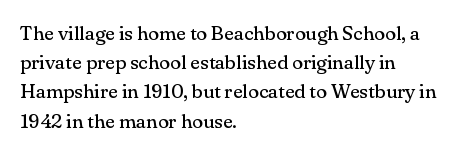
Q: Is the text bold? A: No.
Q: Is the text italic (slanted)? A: No, it is upright.
Q: Is the text underlined? A: No.
Q: How is the paragraph aligned? A: Left-aligned.
Q: Is the spacing between letters normal or unusually wide? A: Normal.
Q: Is the spacing between lines tight, normal or loose? A: Normal.
